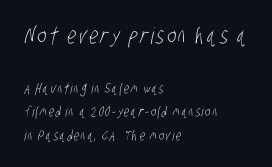
Q: Is the text bold? A: No.
Q: Is the text underlined? A: No.
Q: How is the paragraph aligned? A: Left-aligned.
Q: Is the spacing between lines tight, normal or loose? A: Normal.
Q: Which block of text is set in a larger size, the first (top) or the second (bottom)? A: The first (top) one.
